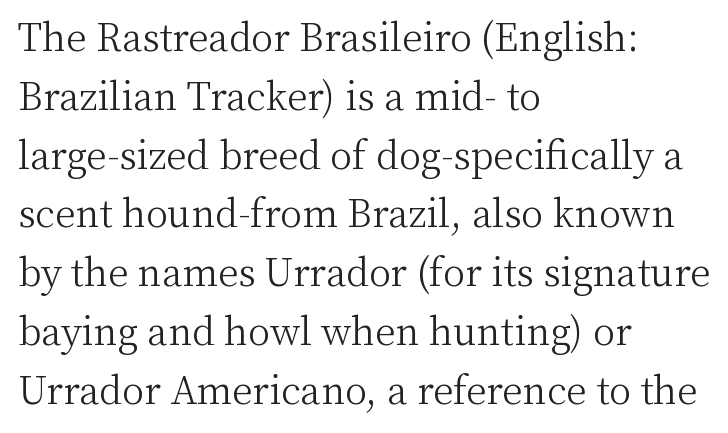
The characters display serif detailing at their extremities. Regular leading. Here the designer chose a conventional face with non-uniform glyph widths. Horizontally, the lines are justified to the leading edge only. Ordinary non-slanted type is in use.
